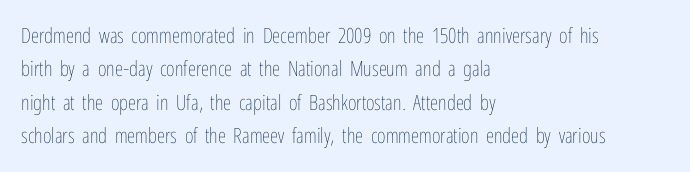
Q: Is the text bold? A: No.
Q: Is the text italic (slanted)? A: No, it is upright.
Q: Is the text underlined? A: No.
Q: How is the paragraph aligned? A: Left-aligned.
Q: Is the spacing between letters normal or unusually wide? A: Normal.
Q: Is the spacing between lines tight, normal or loose? A: Normal.
